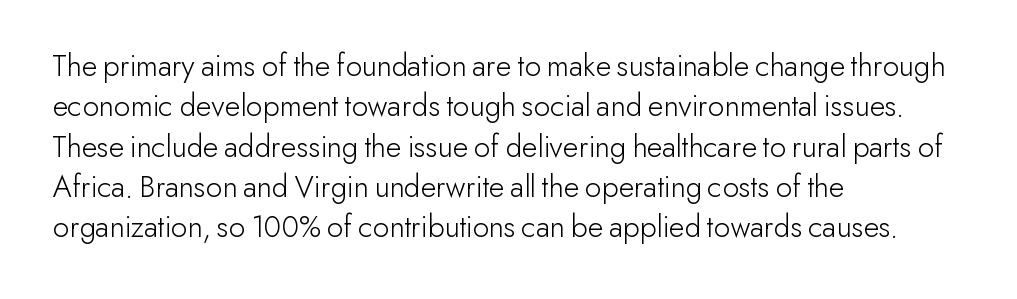
Q: Is the text bold? A: No.
Q: Is the text italic (slanted)? A: No, it is upright.
Q: Is the typeface a serif or a sans-serif typeface? A: Sans-serif.
Q: Is the text underlined? A: No.
Q: How is the paragraph aligned? A: Left-aligned.
Q: Is the spacing between letters normal or unusually wide? A: Normal.
Q: Is the spacing between lines tight, normal or loose? A: Normal.
Q: Width (condensed, normal, or wide)? A: Normal.
Q: Stroke contrast? A: Low.
Q: x-height? A: Small.
Q: Monospaced? A: No.
